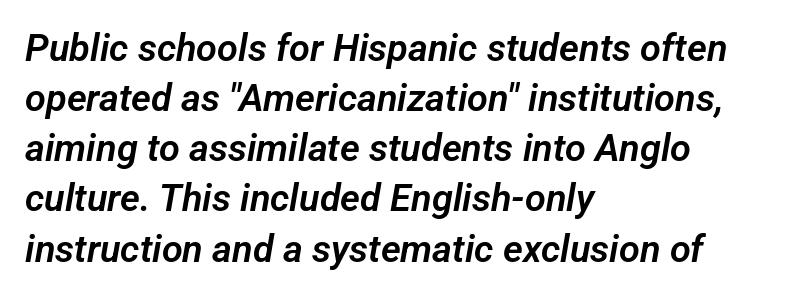
The image shows 38 px sans-serif type; set left-aligned, normal line spacing (1.32x), normal letter spacing, not underlined; low stroke contrast and a medium x-height.
